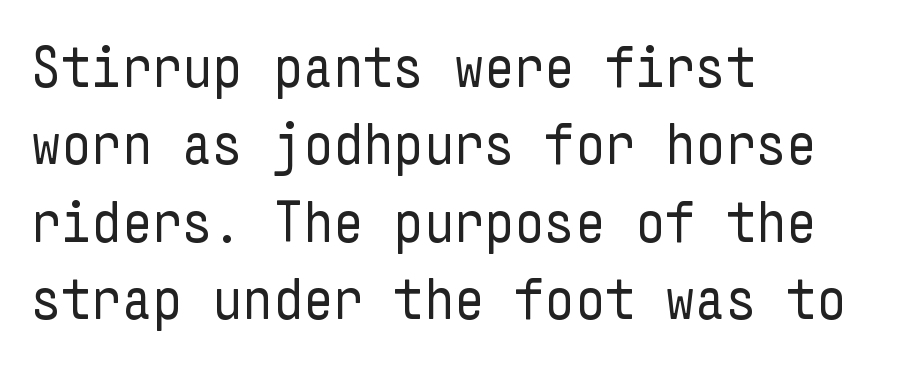
Q: Is the text bold? A: No.
Q: Is the text italic (slanted)? A: No, it is upright.
Q: Is the typeface a serif or a sans-serif typeface? A: Sans-serif.
Q: Is the text underlined? A: No.
Q: How is the paragraph aligned? A: Left-aligned.
Q: Is the spacing between letters normal or unusually wide? A: Normal.
Q: Is the spacing between lines tight, normal or loose? A: Normal.
Q: Width (condensed, normal, or wide)? A: Condensed.
Q: Stroke contrast? A: Low.
Q: x-height? A: Medium.
